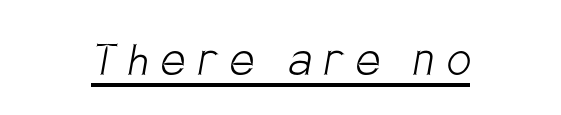
The passage shown is not bold in any degree. Look at the tracking — it's clearly loosened, letters drifting apart. A typesetter would call this proportional, since set widths differ per character. The passage shown is underscored from start to finish.
